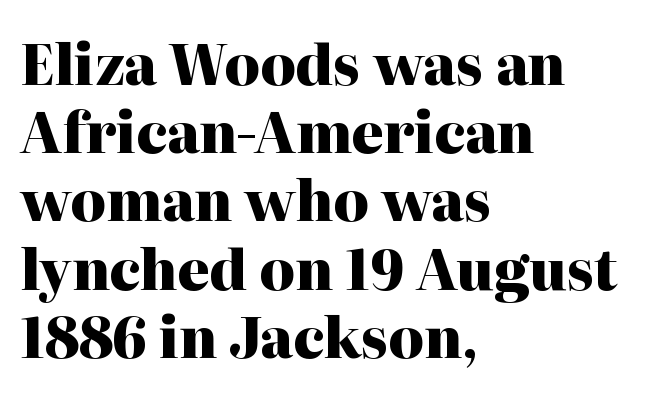
The image shows 55 px heavy serif type, upright; set left-aligned, line spacing 1.24x, normal letter spacing, not underlined; high stroke contrast and a medium x-height.
